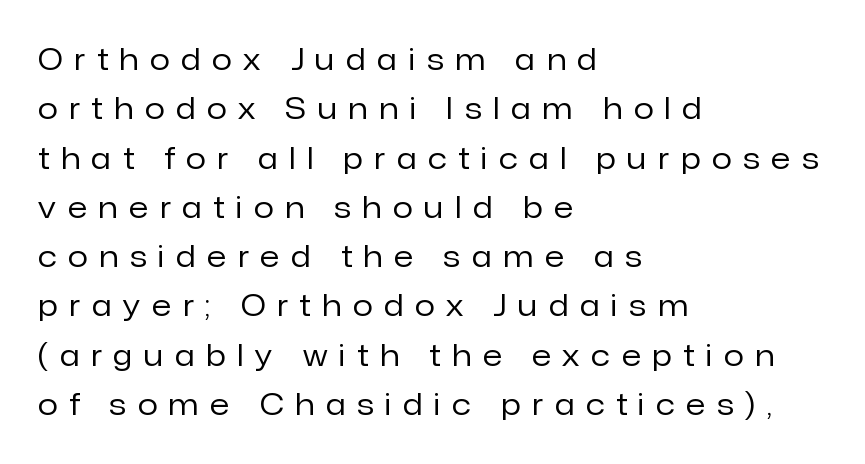
Quick note: not italic, upright. Spacing verdict: proportional, widths tailored to each character. Words float on clear page, feet unadorned. Casual observation: everything's shoved over to the left. Examine the stroke ends and you'll find no serifs. The letterforms stand isolated, each surrounded by extra space.
